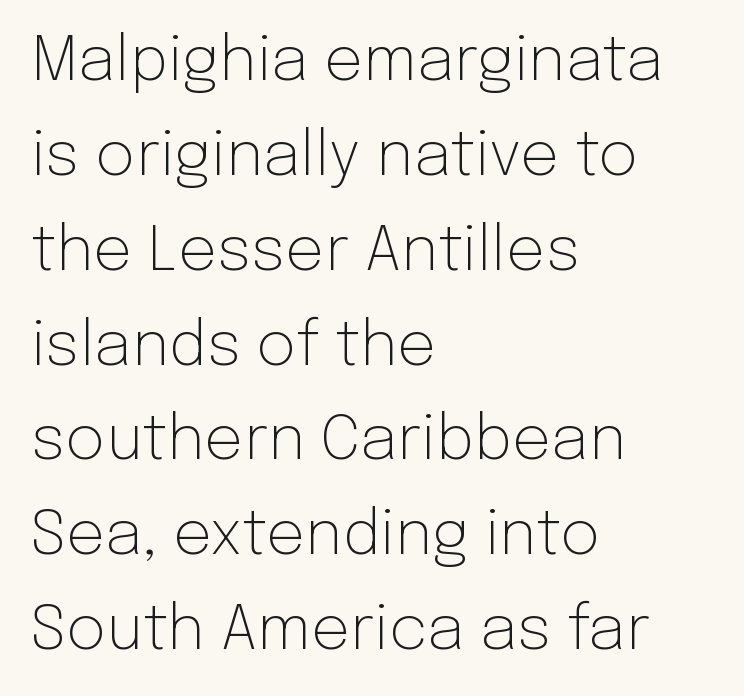
Regarding serifs, this sample does without them. The vertical gap from one line to the next is medium. The specimen reads as upright at a glance. Beneath every word, the page is bare.
